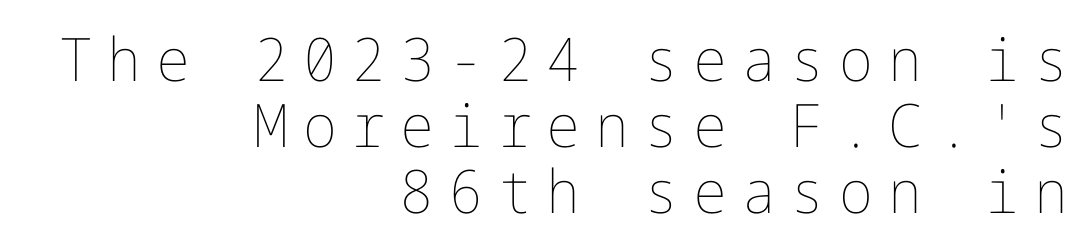
Q: Is the text bold? A: No.
Q: Is the text italic (slanted)? A: No, it is upright.
Q: Is the text underlined? A: No.
Q: How is the paragraph aligned? A: Right-aligned.
Q: Is the spacing between letters normal or unusually wide? A: Unusually wide.
Q: Is the spacing between lines tight, normal or loose? A: Tight.
Q: Width (condensed, normal, or wide)? A: Normal.
Q: Stroke contrast? A: Low.
Q: x-height? A: Medium.
